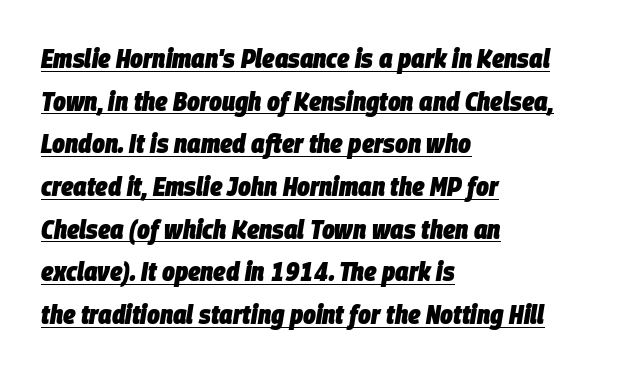
Q: Is the text bold? A: Yes.
Q: Is the text italic (slanted)? A: Yes, it leans right by about 9 degrees.
Q: Is the text underlined? A: Yes.
Q: How is the paragraph aligned? A: Left-aligned.
Q: Is the spacing between letters normal or unusually wide? A: Normal.
Q: Is the spacing between lines tight, normal or loose? A: Normal.
